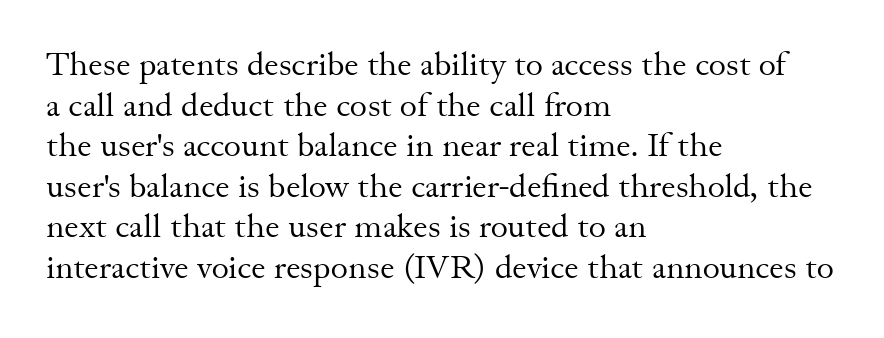
The image shows 33 px regular-weight serif type, upright; set left-aligned, line spacing 1.23x, normal letter spacing, not underlined; medium stroke contrast and a small x-height.
